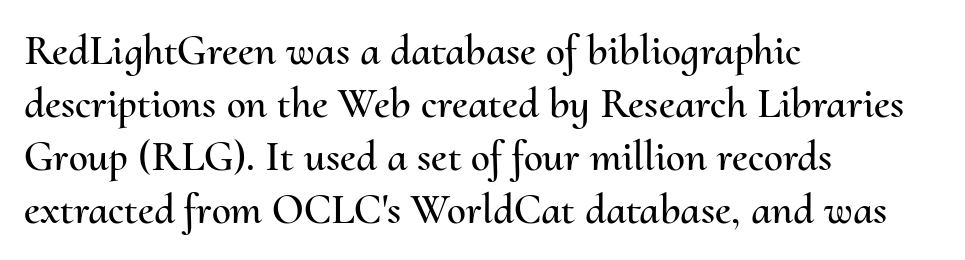
This sample has the flowing, uneven cadence of proportional lettering. The lines in this sample share a left origin and differ only in where they stop. Look at the tracking — it's just the regular setting, nothing added. Underlining? Definitely not there.
